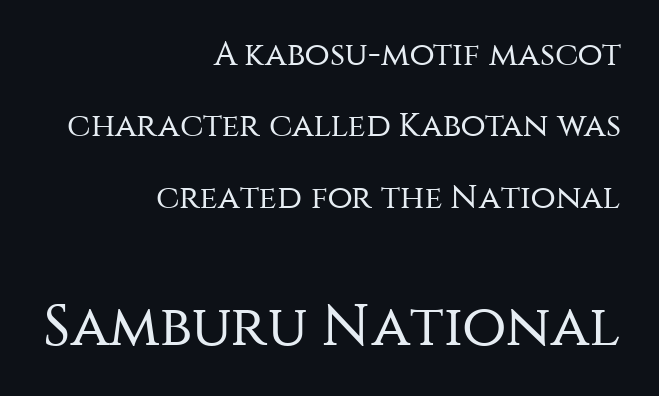
Q: Is the text bold? A: No.
Q: Is the text italic (slanted)? A: No, it is upright.
Q: Is the typeface a serif or a sans-serif typeface? A: Sans-serif.
Q: Is the text underlined? A: No.
Q: How is the paragraph aligned? A: Right-aligned.
Q: Is the spacing between letters normal or unusually wide? A: Normal.
Q: Is the spacing between lines tight, normal or loose? A: Loose.
Q: Which block of text is set in a larger size, the first (top) or the second (bottom)? A: The second (bottom) one.
Q: Width (condensed, normal, or wide)? A: Normal.
Q: Stroke contrast? A: Medium.
Q: x-height? A: Large.
Q: Monospaced? A: No.
